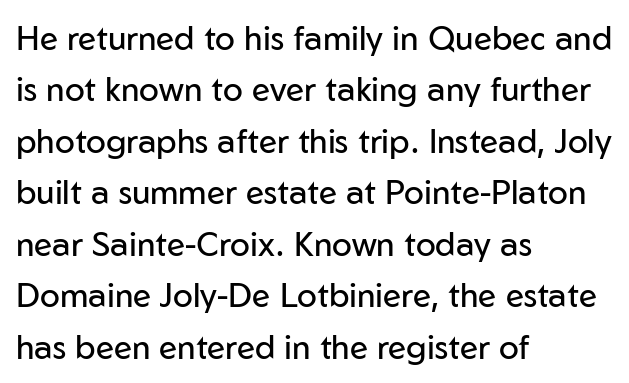
{"serif": "no", "italic": "no", "bold": "no", "weight": "regular", "width": "normal", "stroke_contrast": "low", "x_height": "medium", "monospaced": "no", "underline": "no", "align": "left", "line_spacing": "normal", "line_spacing_ratio": 1.56, "letter_spacing": "normal", "letter_spacing_em": 0.0, "glyph_px": 33}
